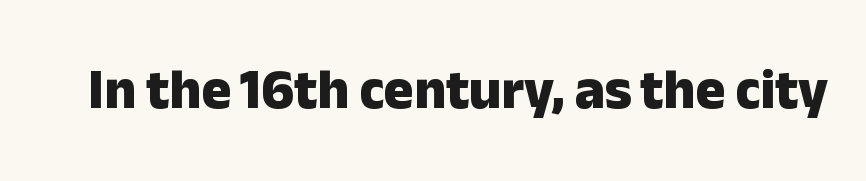
{"serif": "no", "italic": "no", "bold": "yes", "weight": "heavy", "width": "normal", "stroke_contrast": "low", "x_height": "medium", "monospaced": "no", "underline": "no", "letter_spacing": "normal", "letter_spacing_em": 0.0, "glyph_px": 56}
